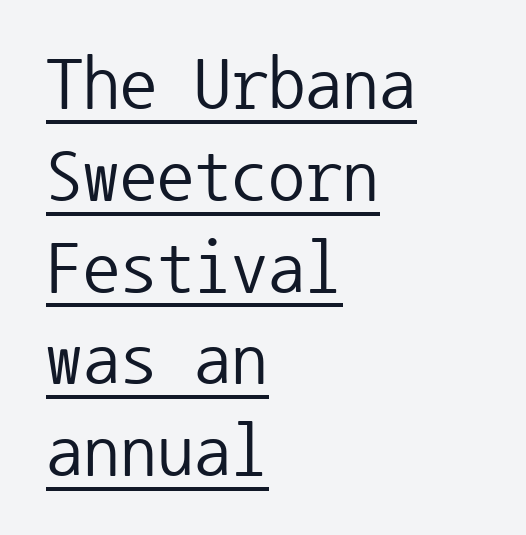
{"serif": "no", "italic": "no", "bold": "no", "weight": "regular", "width": "normal", "stroke_contrast": "low", "x_height": "medium", "monospaced": "yes", "underline": "yes", "align": "left", "line_spacing_ratio": 1.24, "letter_spacing": "normal", "letter_spacing_em": 0.0, "glyph_px": 74}
